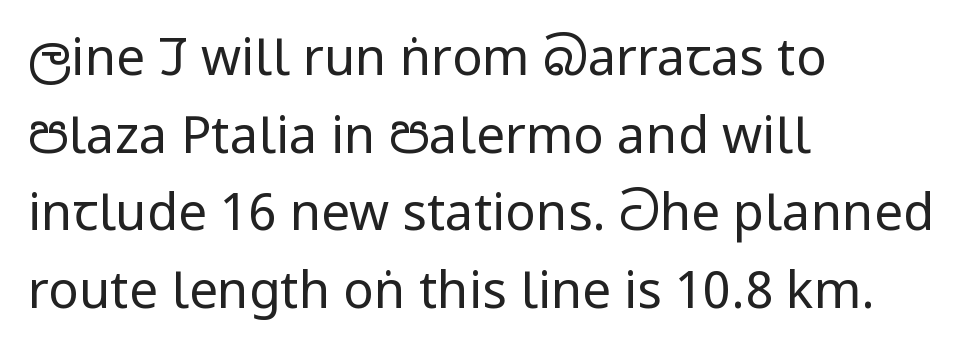
Upright lettering throughout. Rows of type keep a routine distance in the vertical direction. Stroke mass is kept to a normal reading level or below. The rendering keeps characters at their native spacing. Regarding serifs, this sample does without them.
